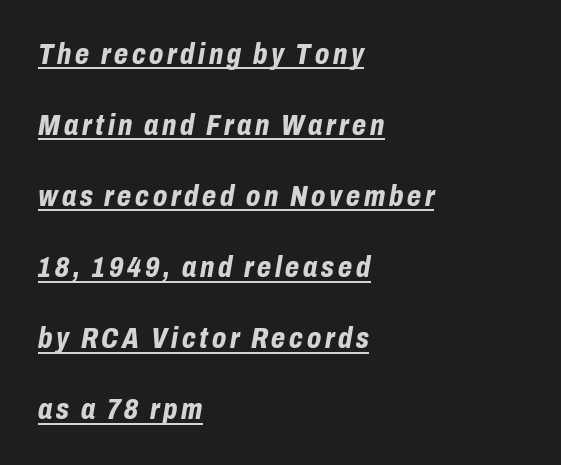
{"italic": "yes", "lean": "right", "slant_degrees": 10, "bold": "yes", "weight": "bold", "width": "condensed", "stroke_contrast": "low", "x_height": "medium", "monospaced": "no", "underline": "yes", "align": "left", "line_spacing": "loose", "line_spacing_ratio": 2.45, "glyph_px": 29}
